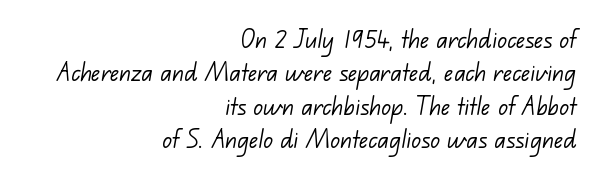
Do the characters align in a grid? No, the font is proportional. Which margin do the lines hug? The right one — the left edge is uneven. No chunkiness to these letters — they're not bold. Leading is clearly below the norm, producing a dense column.
